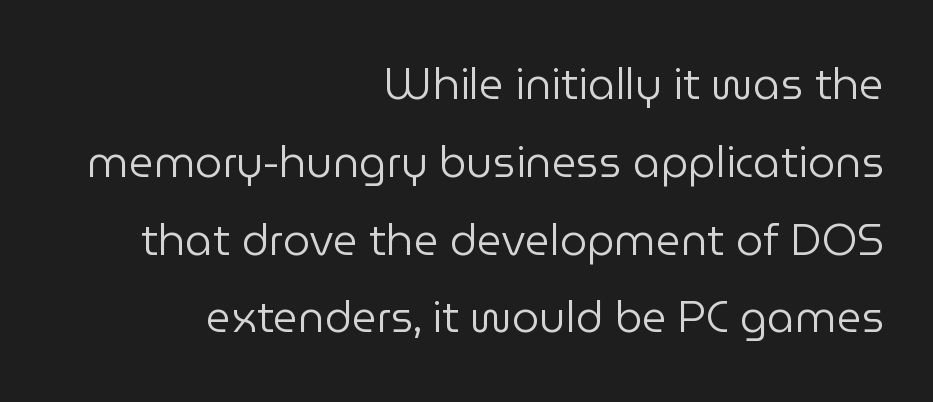
Spacing verdict: proportional, widths tailored to each character. Counters stay open thanks to moderate or lighter strokes. Type without underlining. These lines stack with their right ends in a neat column. To sum up the face: it is a sans, with no serifs. The face used here is rendered with its standard letterfit.
